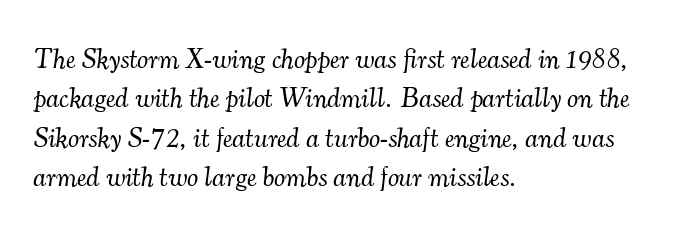
Q: Is the text bold? A: No.
Q: Is the text italic (slanted)? A: Yes, it leans right by about 7 degrees.
Q: Is the typeface a serif or a sans-serif typeface? A: Serif.
Q: Is the text underlined? A: No.
Q: How is the paragraph aligned? A: Left-aligned.
Q: Is the spacing between letters normal or unusually wide? A: Normal.
Q: Is the spacing between lines tight, normal or loose? A: Normal.
Q: Width (condensed, normal, or wide)? A: Normal.
Q: Stroke contrast? A: Medium.
Q: x-height? A: Small.
Q: Monospaced? A: No.
